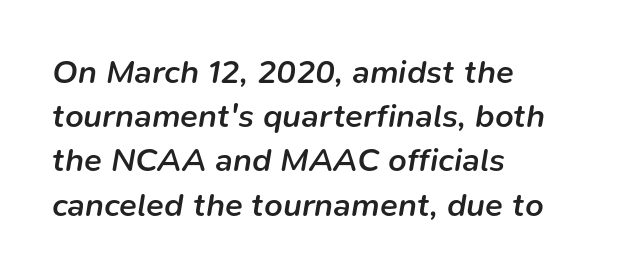
Q: Is the text bold? A: Semi-bold.
Q: Is the text italic (slanted)? A: Yes, it leans right by about 9 degrees.
Q: Is the text underlined? A: No.
Q: How is the paragraph aligned? A: Left-aligned.
Q: Is the spacing between letters normal or unusually wide? A: Normal.
Q: Is the spacing between lines tight, normal or loose? A: Normal.
Q: Width (condensed, normal, or wide)? A: Normal.
Q: Stroke contrast? A: Low.
Q: x-height? A: Medium.
Q: Monospaced? A: No.
